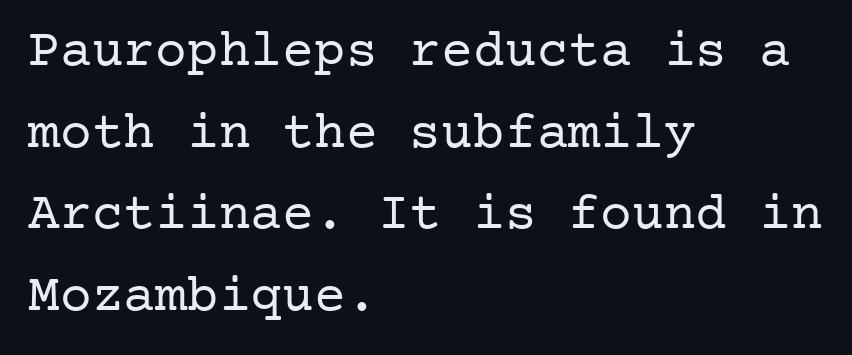
The image shows 53 px regular-weight serif type, upright; set left-aligned, normal line spacing (1.54x), normal letter spacing, not underlined; low stroke contrast and a medium x-height.
